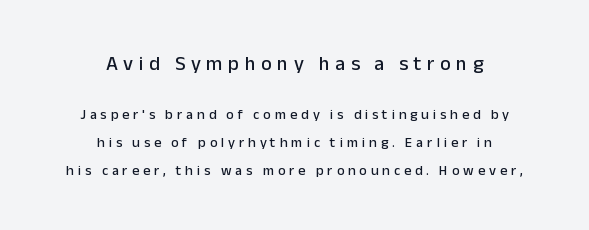
{"italic": "no", "underline": "no", "align": "center", "line_spacing": "loose", "line_spacing_ratio": 2.01, "letter_spacing": "wide", "letter_spacing_em": 0.28, "larger_block": "first", "size_ratio": 1.43, "glyph_px": 20}
